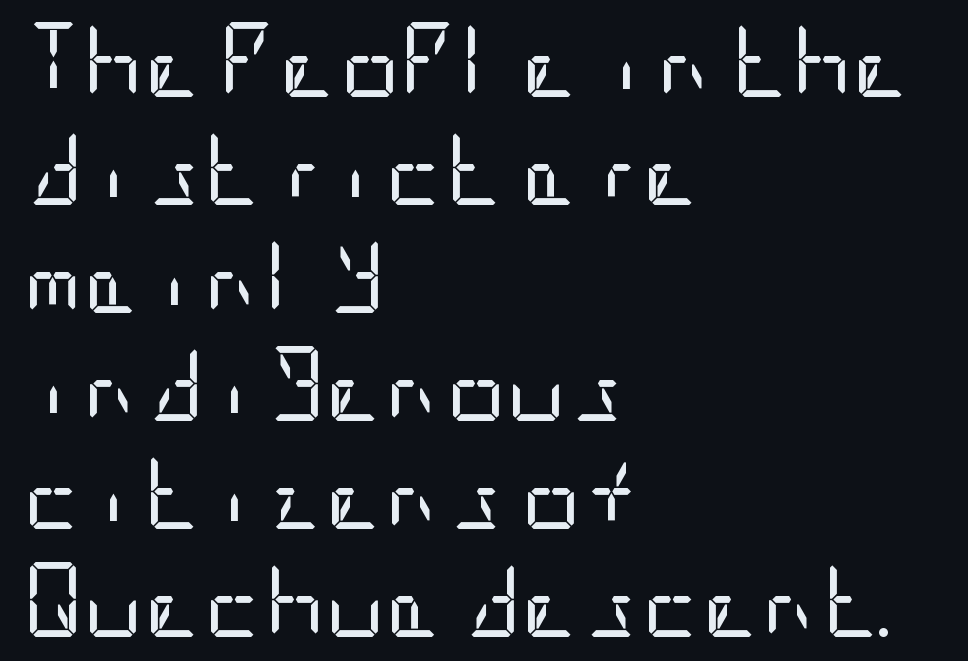
The image shows 74 px regular-weight, condensed sans-serif type, upright; set left-aligned, normal line spacing (1.46x), normal letter spacing, not underlined; low stroke contrast and a large x-height.
